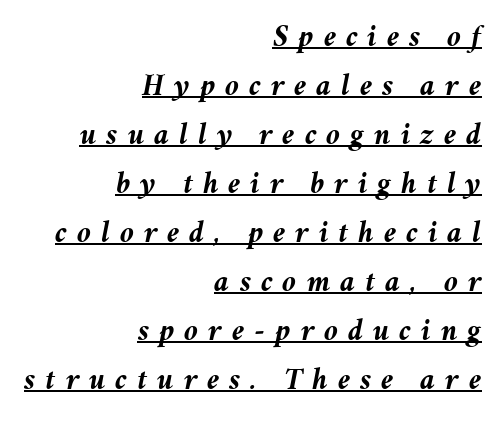
The image shows 31 px semibold type, italic (leaning right); set right-aligned, normal line spacing (1.58x), unusually wide letter spacing (+0.32 em), underlined; medium stroke contrast and a medium x-height.
